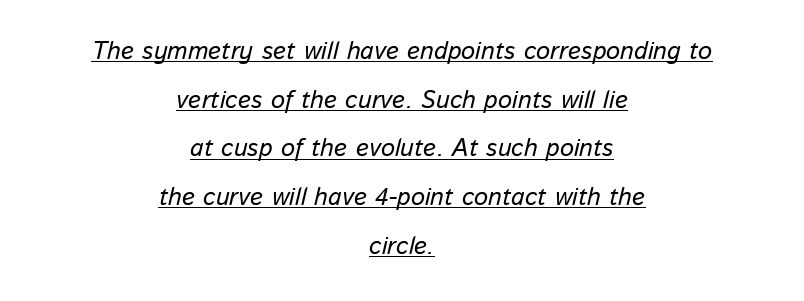
{"italic": "yes", "lean": "right", "slant_degrees": 13, "underline": "yes", "align": "center", "line_spacing": "loose", "line_spacing_ratio": 1.95, "letter_spacing": "normal", "letter_spacing_em": 0.0, "glyph_px": 25}
